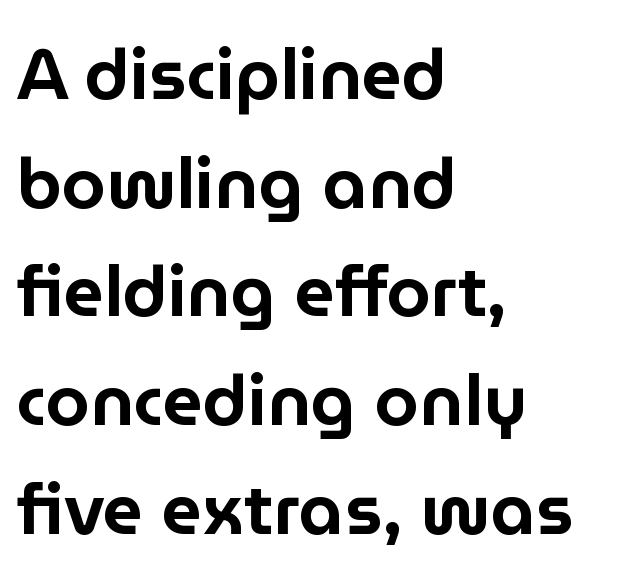
{"serif": "no", "italic": "no", "width": "normal", "stroke_contrast": "low", "x_height": "medium", "monospaced": "no", "underline": "no", "align": "left", "line_spacing": "normal", "line_spacing_ratio": 1.53, "letter_spacing": "normal", "letter_spacing_em": 0.0, "glyph_px": 71}
